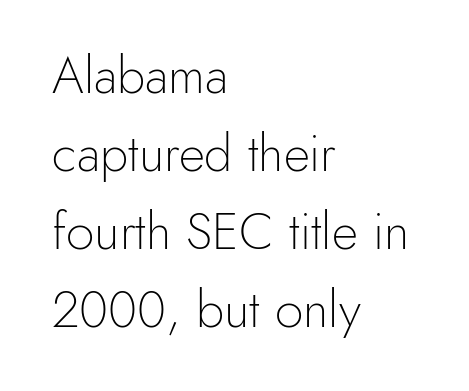
The image shows 51 px light sans-serif type, upright; set left-aligned, normal line spacing (1.53x), normal letter spacing, not underlined; a small x-height.
